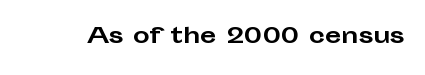
The letterforms sit shoulder to shoulder at normal distance. These lines were composed using upright roman letters. Check the space under the baseline: it is left empty. The sample has been set heavy, in full bold.
